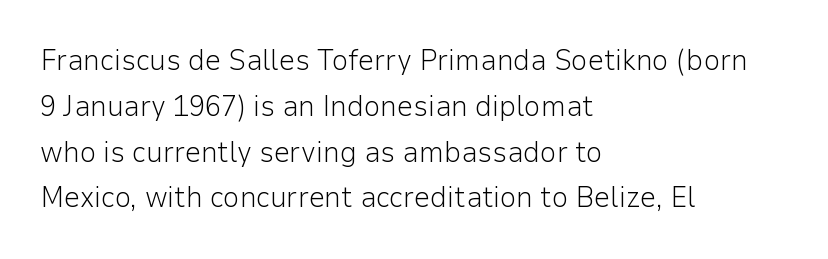
The image shows 29 px light sans-serif type, upright; set left-aligned, normal line spacing (1.58x), normal letter spacing, not underlined; low stroke contrast and a medium x-height.
